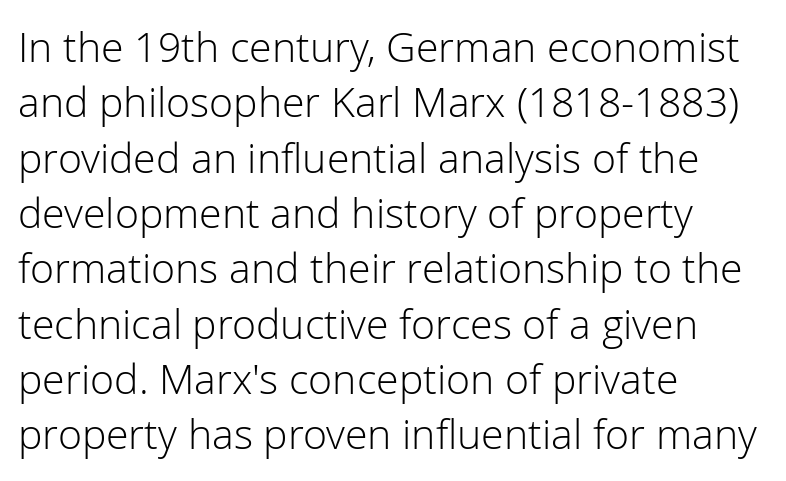
Quick note: underline off. This is not heavy type; no bold has been used. The axis of the letterforms is exactly vertical. A typesetter would label this face a sans.
